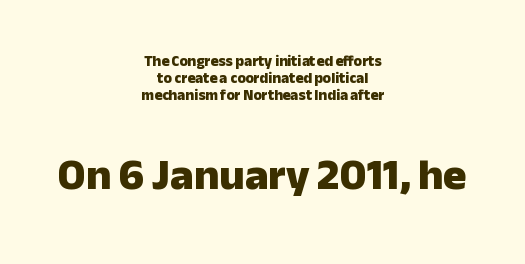
{"serif": "no", "italic": "no", "bold": "yes", "weight": "heavy", "width": "normal", "stroke_contrast": "low", "x_height": "medium", "monospaced": "no", "underline": "no", "align": "center", "line_spacing": "tight", "line_spacing_ratio": 1.15, "letter_spacing": "normal", "letter_spacing_em": 0.0, "larger_block": "second", "size_ratio": 2.93, "glyph_px": 44}
